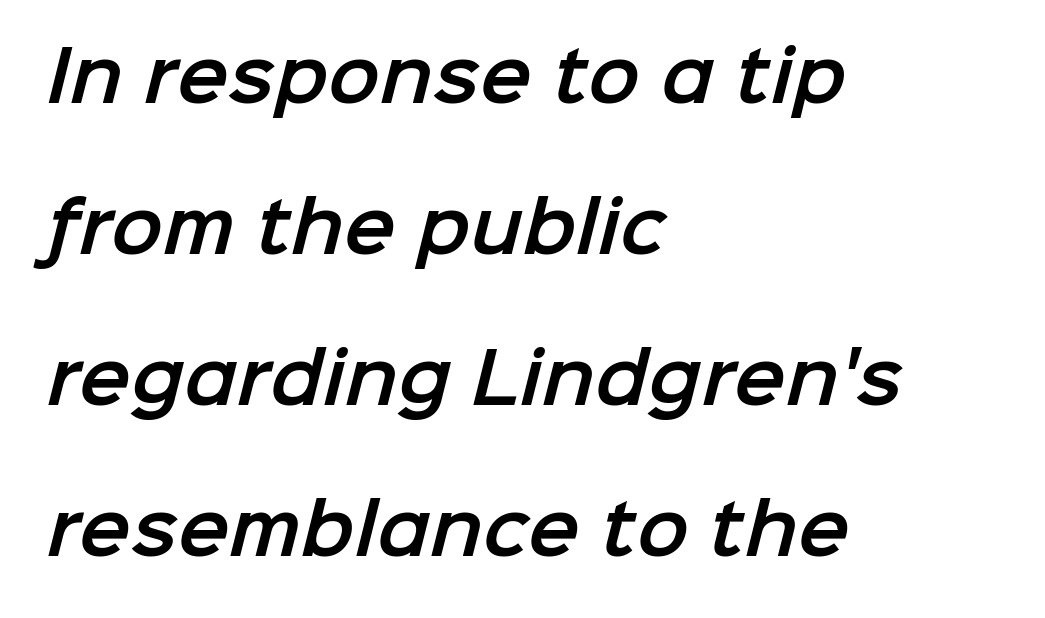
The image shows 69 px sans-serif type; set left-aligned, loose line spacing (2.19x), normal letter spacing, not underlined; low stroke contrast and a medium x-height.
